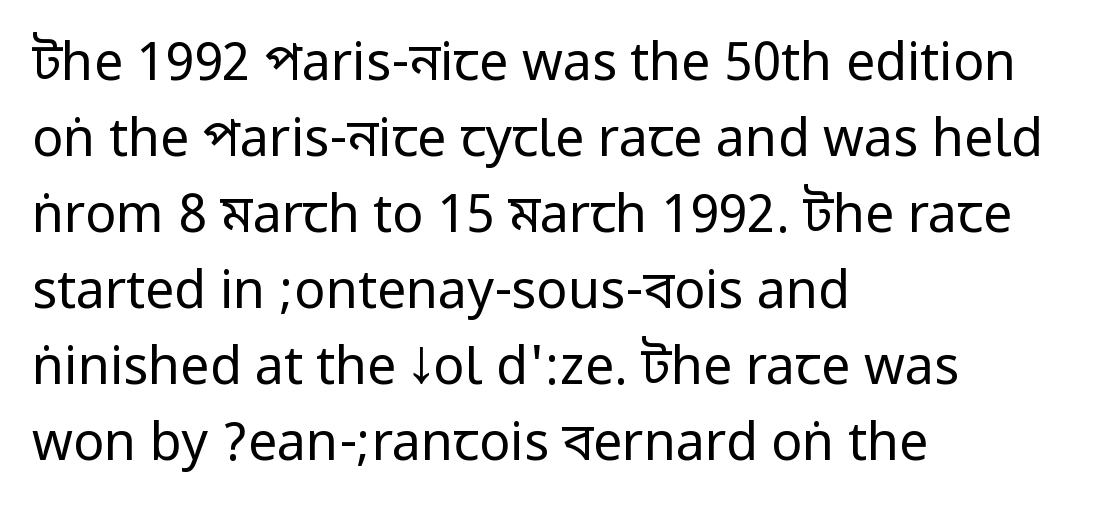
The image shows 52 px regular-weight, condensed sans-serif type, upright; set left-aligned, normal line spacing (1.46x), normal letter spacing, not underlined; low stroke contrast.
